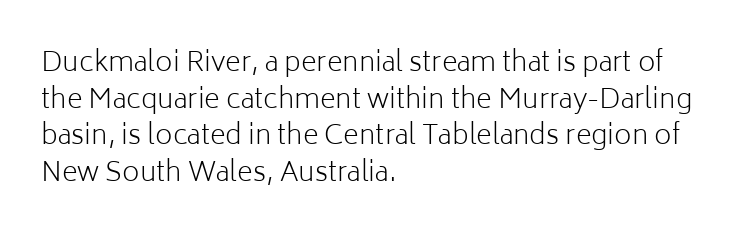
Q: Is the text bold? A: No.
Q: Is the text italic (slanted)? A: No, it is upright.
Q: Is the text underlined? A: No.
Q: How is the paragraph aligned? A: Left-aligned.
Q: Is the spacing between letters normal or unusually wide? A: Normal.
Q: Is the spacing between lines tight, normal or loose? A: Normal.
